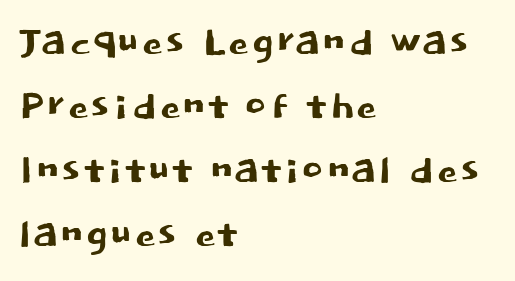
Q: Is the text italic (slanted)? A: No, it is upright.
Q: Is the typeface a serif or a sans-serif typeface? A: Sans-serif.
Q: Is the text underlined? A: No.
Q: How is the paragraph aligned? A: Left-aligned.
Q: Is the spacing between letters normal or unusually wide? A: Normal.
Q: Width (condensed, normal, or wide)? A: Normal.
Q: Stroke contrast? A: Low.
Q: x-height? A: Large.
Q: Monospaced? A: No.
